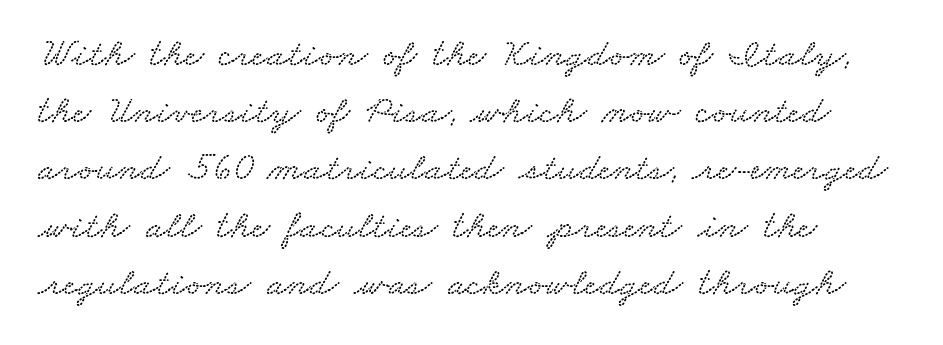
The rendering uses a moderate line-height, typical for paragraphs. Proportional: the letters do not fall into vertical columns. Standard letterfit; no display-style spreading of the glyphs. Plain, unruled lines of type. All the whitespace from short lines collects on the right.
